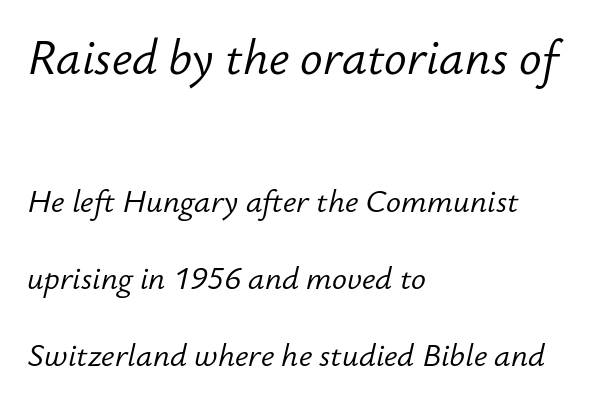
The image shows 47 px light type, italic (leaning right); set left-aligned, loose line spacing (2.48x), normal letter spacing, not underlined; the first (top) block is 1.52x larger; low stroke contrast and a small x-height.
